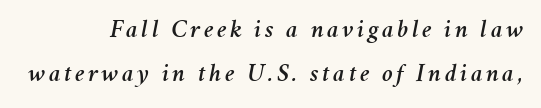
{"italic": "yes", "lean": "right", "slant_degrees": 11, "underline": "no", "align": "right", "line_spacing_ratio": 1.71, "glyph_px": 26}
